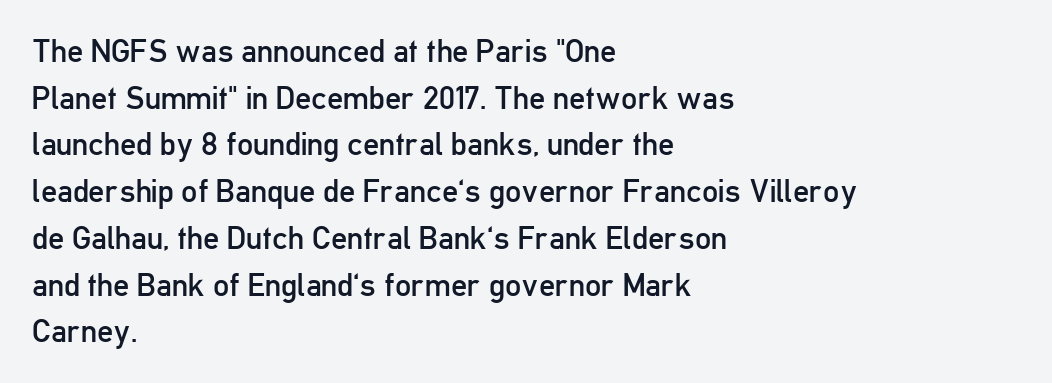
Q: Is the text bold? A: No.
Q: Is the text italic (slanted)? A: No, it is upright.
Q: Is the typeface a serif or a sans-serif typeface? A: Sans-serif.
Q: Is the text underlined? A: No.
Q: How is the paragraph aligned? A: Left-aligned.
Q: Is the spacing between letters normal or unusually wide? A: Normal.
Q: Is the spacing between lines tight, normal or loose? A: Normal.
Q: Width (condensed, normal, or wide)? A: Condensed.
Q: Stroke contrast? A: Low.
Q: x-height? A: Medium.
Q: Monospaced? A: No.
